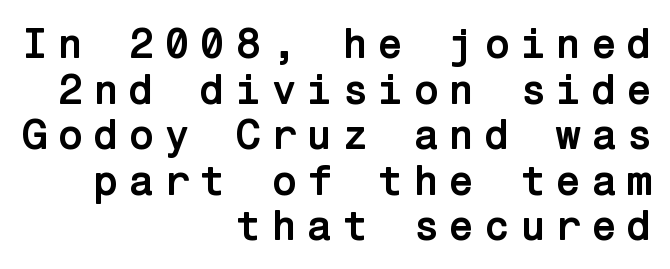
The image shows 43 px semibold sans-serif type, upright; set right-aligned, tight line spacing (1.06x), unusually wide letter spacing (+0.21 em), not underlined; low stroke contrast and a medium x-height.
